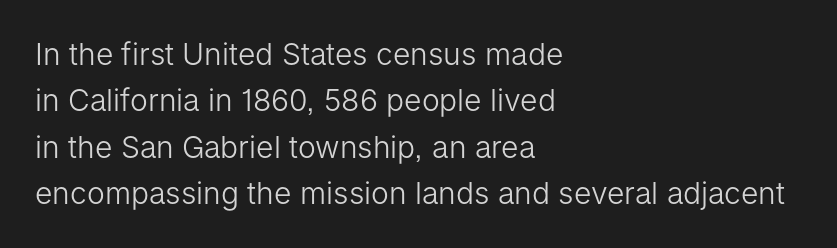
Q: Is the text bold? A: No.
Q: Is the text italic (slanted)? A: No, it is upright.
Q: Is the typeface a serif or a sans-serif typeface? A: Sans-serif.
Q: Is the text underlined? A: No.
Q: How is the paragraph aligned? A: Left-aligned.
Q: Is the spacing between letters normal or unusually wide? A: Normal.
Q: Is the spacing between lines tight, normal or loose? A: Normal.
Q: Width (condensed, normal, or wide)? A: Normal.
Q: Stroke contrast? A: Low.
Q: x-height? A: Medium.
Q: Monospaced? A: No.
